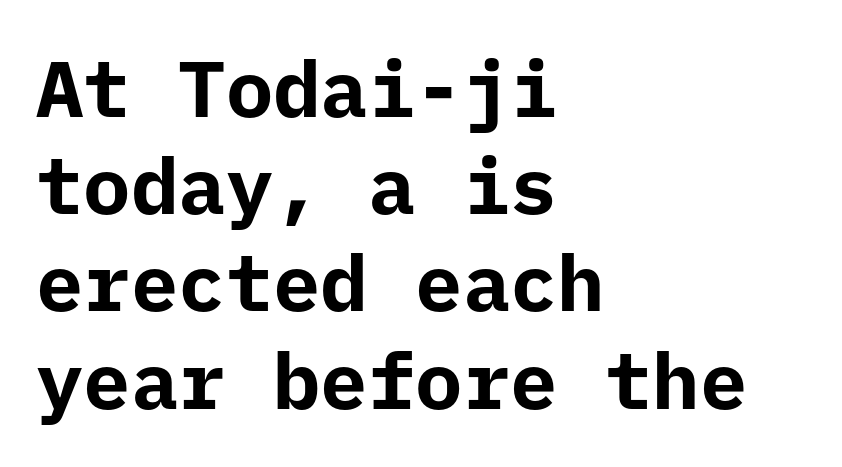
This sample is left-justified, so line endings fall wherever the words run out. The letters stand upright; this is a roman face. These words are printed bold, with thick strokes throughout. Words appear dense and cohesive because spacing is normal. Spacing verdict: monospaced, one width for all characters. The passage shown is not underscored anywhere.
